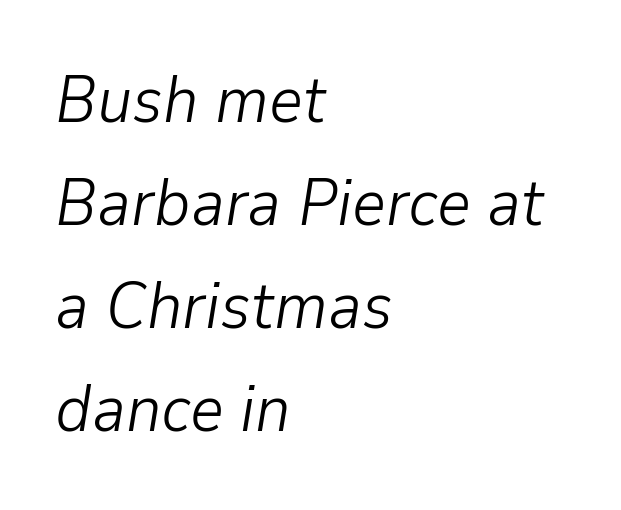
{"italic": "yes", "lean": "right", "slant_degrees": 9, "bold": "no", "weight": "light", "width": "normal", "stroke_contrast": "low", "x_height": "medium", "monospaced": "no", "underline": "no", "align": "left", "line_spacing": "normal", "line_spacing_ratio": 1.56, "letter_spacing": "normal", "letter_spacing_em": 0.0, "glyph_px": 66}
